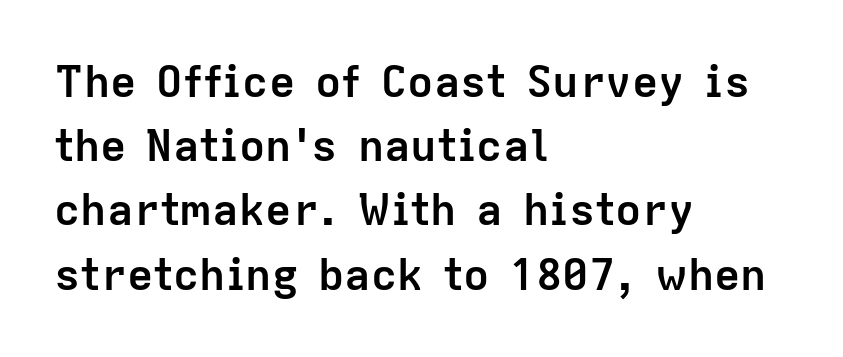
In terms of posture, this sample is upright. Students, note that the glyphs here touch the page at normal intervals. Glance below the letters and you will spot only blank space. Evenly set lines give the paragraph a standard silhouette. To sum up the face: it is a sans, with no serifs. These words are printed bold, with thick strokes throughout.
